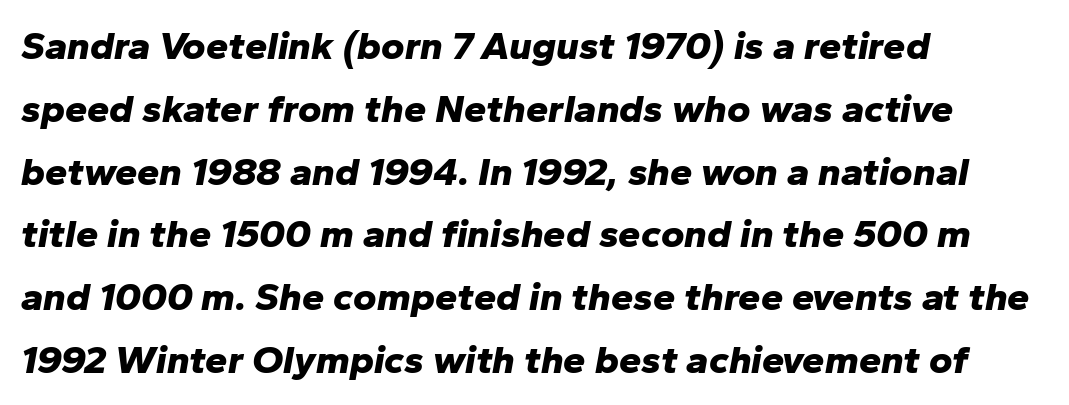
{"italic": "yes", "lean": "right", "slant_degrees": 10, "bold": "yes", "weight": "bold", "width": "normal", "stroke_contrast": "low", "x_height": "medium", "monospaced": "no", "underline": "no", "align": "left", "line_spacing": "normal", "line_spacing_ratio": 1.57, "letter_spacing": "normal", "letter_spacing_em": 0.0, "glyph_px": 40}
